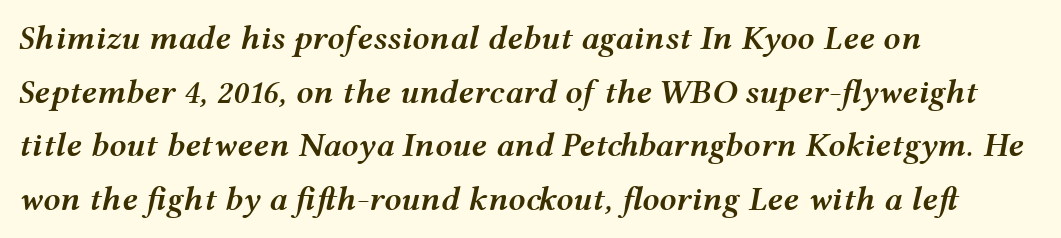
The image shows 34 px semibold, wide type, italic (leaning right); set left-aligned, normal line spacing (1.58x), normal letter spacing, not underlined; medium stroke contrast and a medium x-height.
